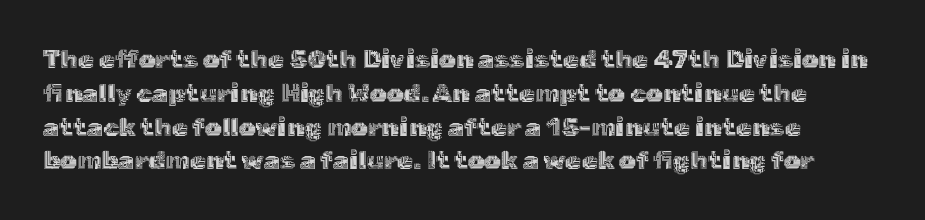
{"italic": "no", "underline": "no", "line_spacing": "normal", "line_spacing_ratio": 1.3, "letter_spacing": "normal", "letter_spacing_em": 0.0, "glyph_px": 26}
